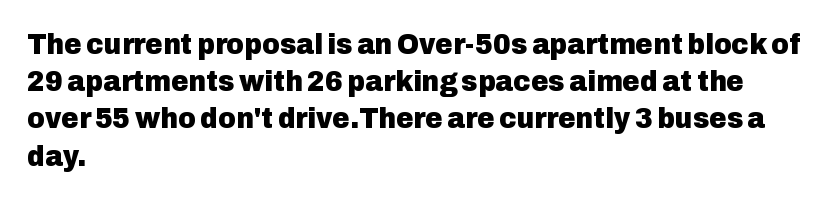
{"serif": "no", "italic": "no", "bold": "yes", "weight": "heavy", "width": "normal", "stroke_contrast": "low", "x_height": "medium", "monospaced": "no", "underline": "no", "align": "left", "line_spacing_ratio": 1.24, "letter_spacing": "normal", "letter_spacing_em": 0.0, "glyph_px": 30}
